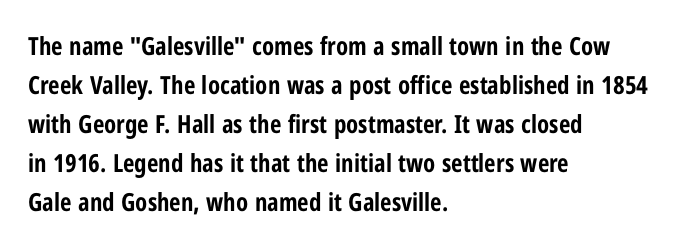
Q: Is the text bold? A: Yes.
Q: Is the text italic (slanted)? A: No, it is upright.
Q: Is the text underlined? A: No.
Q: How is the paragraph aligned? A: Left-aligned.
Q: Is the spacing between letters normal or unusually wide? A: Normal.
Q: Is the spacing between lines tight, normal or loose? A: Normal.
